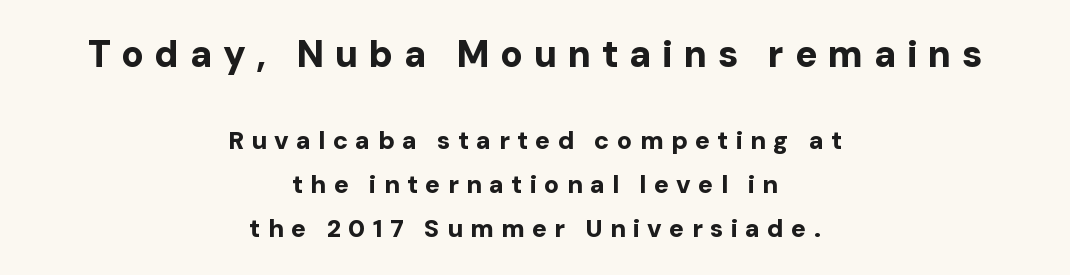
The image shows 37 px bold sans-serif type, upright; set centered, line spacing 1.75x, unusually wide letter spacing (+0.29 em), not underlined; the first (top) block is 1.48x larger; low stroke contrast and a medium x-height.
